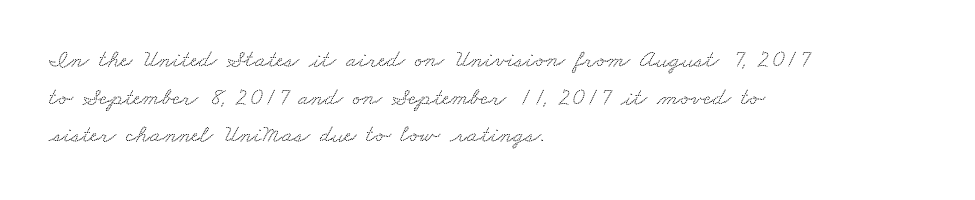
{"underline": "no", "align": "left", "line_spacing": "normal", "line_spacing_ratio": 1.51, "letter_spacing": "normal", "letter_spacing_em": 0.0, "glyph_px": 25}
